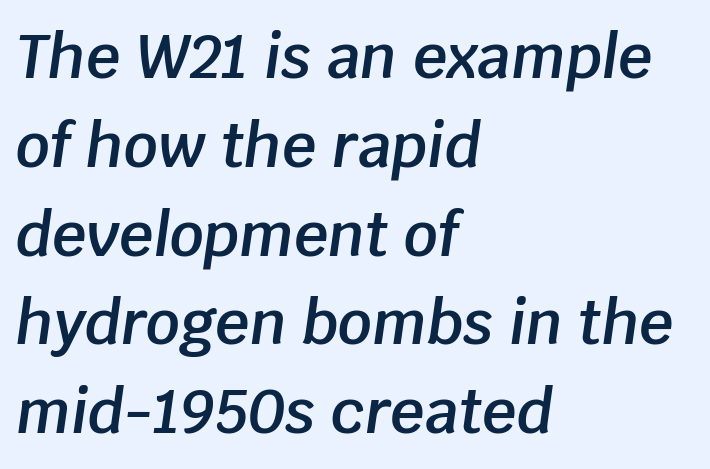
The image shows 60 px semibold type, italic (leaning right); set left-aligned, normal line spacing (1.48x), normal letter spacing, not underlined; low stroke contrast and a large x-height.
